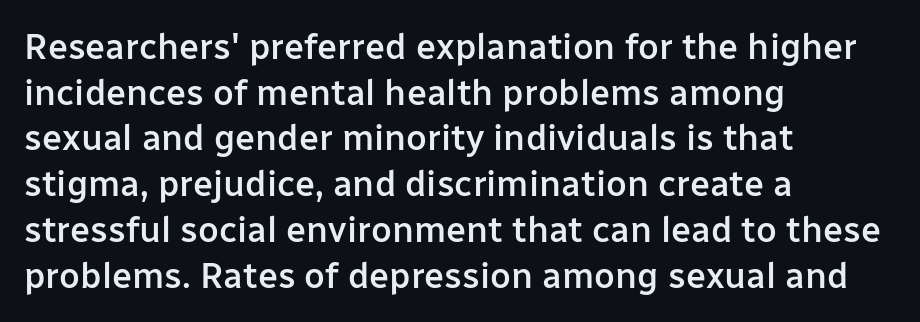
{"serif": "no", "italic": "no", "bold": "semi", "weight": "semibold", "width": "normal", "stroke_contrast": "low", "x_height": "medium", "monospaced": "no", "underline": "no", "align": "left", "line_spacing": "normal", "line_spacing_ratio": 1.27, "letter_spacing": "normal", "letter_spacing_em": 0.0, "glyph_px": 36}
